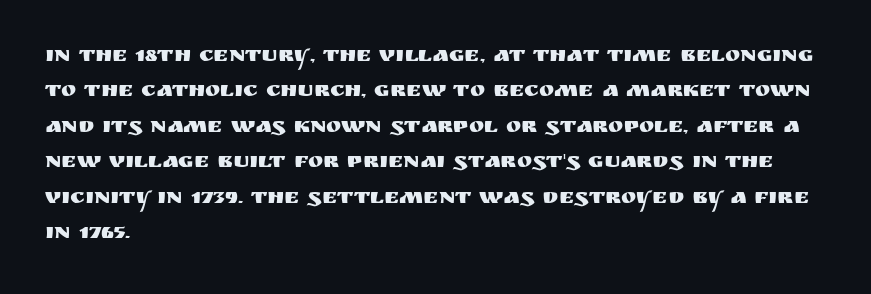
Q: Is the text italic (slanted)? A: No, it is upright.
Q: Is the text underlined? A: No.
Q: How is the paragraph aligned? A: Left-aligned.
Q: Is the spacing between letters normal or unusually wide? A: Normal.
Q: Is the spacing between lines tight, normal or loose? A: Normal.
